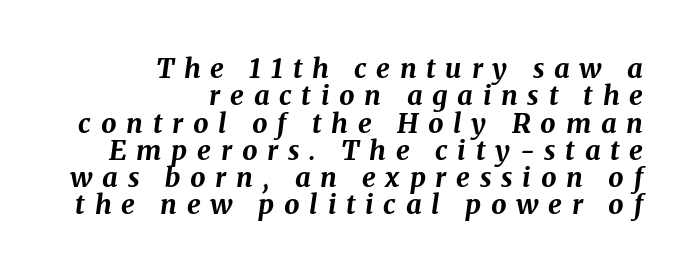
Underlining? Definitely not there. Horizontal alignment here is rightward, an uncommon choice for prose. These lines carry a lot of weight — the face is fully bold. The rendering applies a slant to the glyphs. Glyph-to-glyph distance is far greater than everyday printed text. Successive baselines arrive quickly, one right under another.
